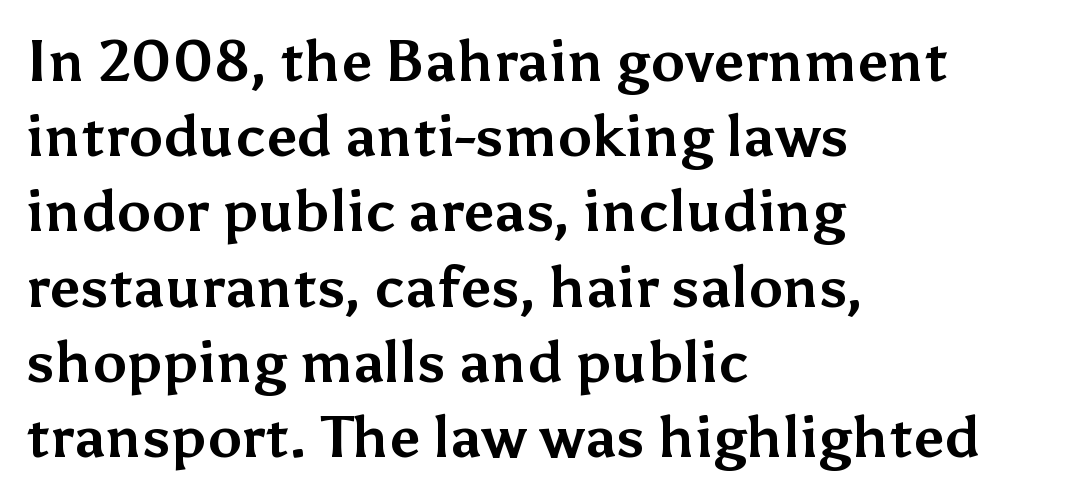
The image shows 57 px bold sans-serif type, upright; set left-aligned, normal line spacing (1.32x), normal letter spacing, not underlined; medium stroke contrast and a medium x-height.
